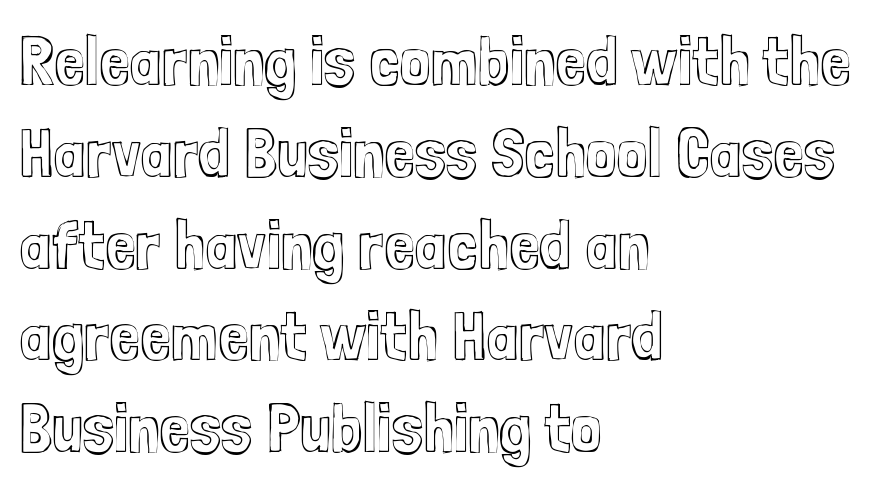
Q: Is the text italic (slanted)? A: No, it is upright.
Q: Is the text underlined? A: No.
Q: How is the paragraph aligned? A: Left-aligned.
Q: Is the spacing between letters normal or unusually wide? A: Normal.
Q: Is the spacing between lines tight, normal or loose? A: Normal.
Q: Width (condensed, normal, or wide)? A: Condensed.
Q: x-height? A: Medium.
Q: Monospaced? A: No.
